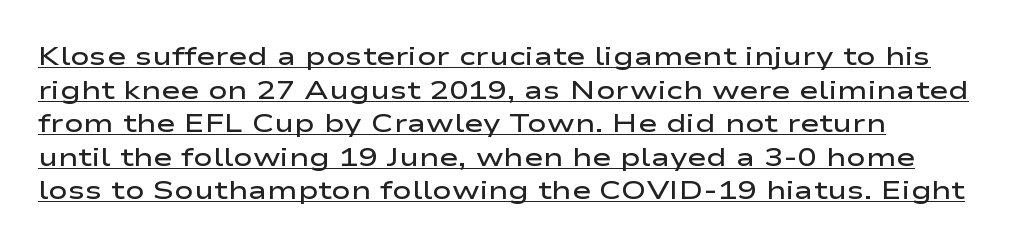
{"italic": "no", "bold": "semi", "underline": "yes", "line_spacing": "normal", "line_spacing_ratio": 1.29, "letter_spacing": "normal", "letter_spacing_em": 0.0, "glyph_px": 26}
